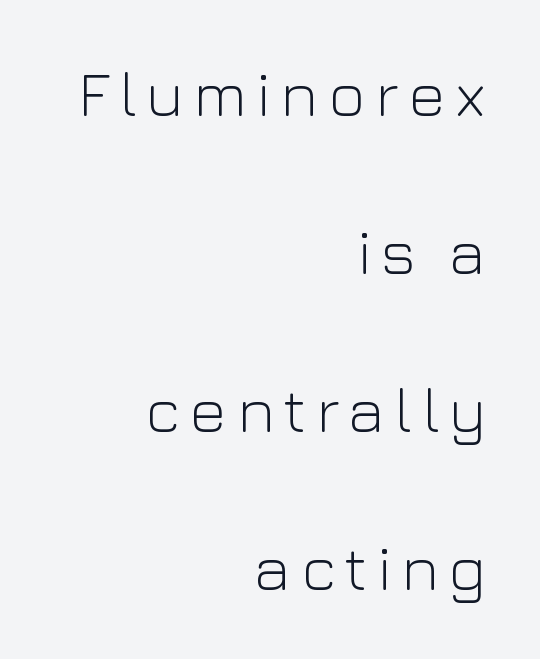
Q: Is the text bold? A: No.
Q: Is the text italic (slanted)? A: No, it is upright.
Q: Is the typeface a serif or a sans-serif typeface? A: Sans-serif.
Q: Is the text underlined? A: No.
Q: How is the paragraph aligned? A: Right-aligned.
Q: Is the spacing between lines tight, normal or loose? A: Loose.
Q: Width (condensed, normal, or wide)? A: Normal.
Q: Stroke contrast? A: Low.
Q: x-height? A: Medium.
Q: Monospaced? A: No.
